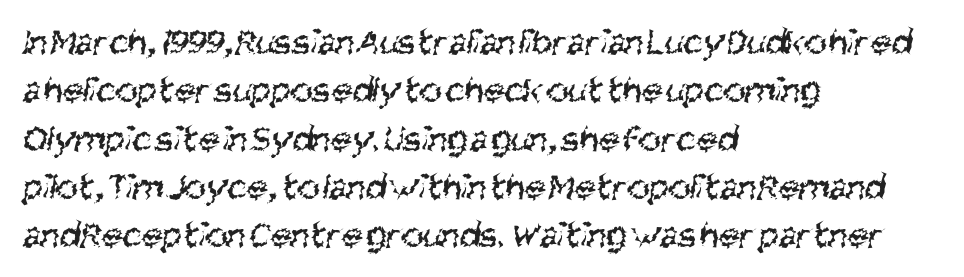
Check under the words: just untouched page. Alignment: flush left. Default kerning and tracking; the words read as compact shapes. A quiet, ordinary-to-light weight characterises the typeface. Examine the stroke ends and you'll find no serifs. The rendering uses natural spacing where letterforms have individual widths.
